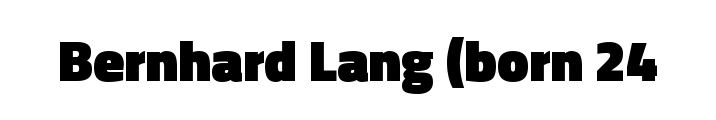
The image shows 57 px heavy sans-serif type, upright; set normal letter spacing, not underlined; a medium x-height.
